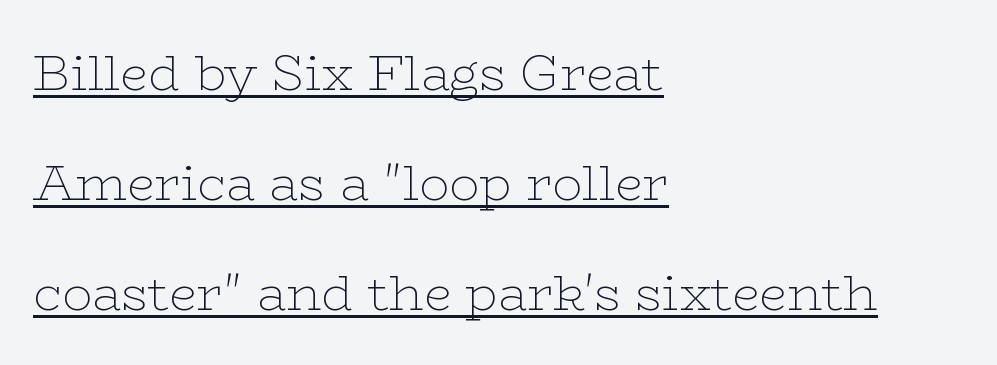
The image shows 50 px thin, wide serif type, upright; set left-aligned, loose line spacing (2.2x), normal letter spacing, underlined; low stroke contrast and a medium x-height.
